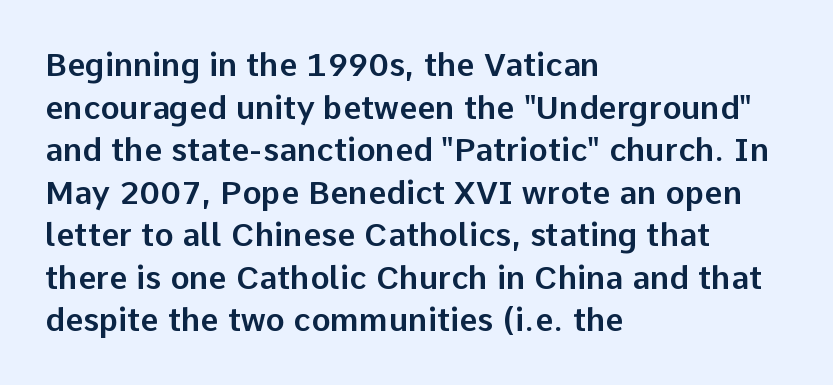
Q: Is the text italic (slanted)? A: No, it is upright.
Q: Is the typeface a serif or a sans-serif typeface? A: Sans-serif.
Q: Is the text underlined? A: No.
Q: How is the paragraph aligned? A: Left-aligned.
Q: Is the spacing between letters normal or unusually wide? A: Normal.
Q: Is the spacing between lines tight, normal or loose? A: Normal.
Q: Width (condensed, normal, or wide)? A: Normal.
Q: Stroke contrast? A: Low.
Q: x-height? A: Medium.
Q: Monospaced? A: No.
